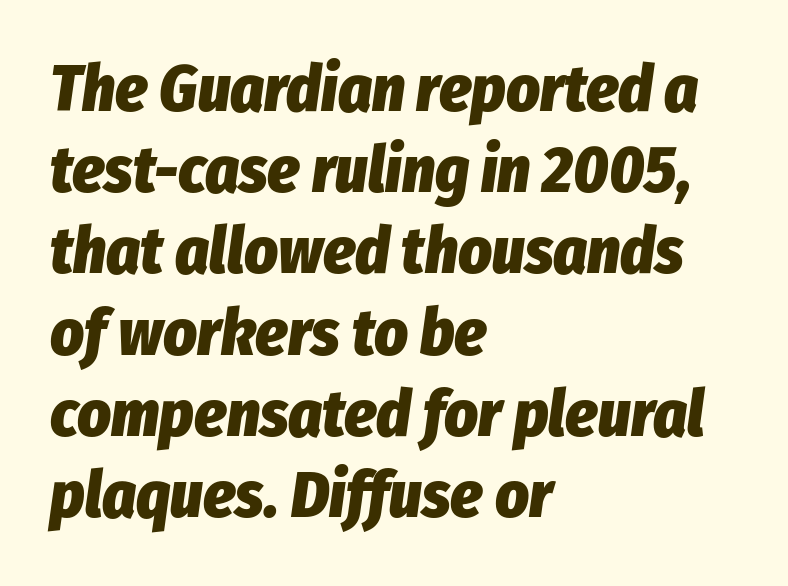
{"italic": "yes", "lean": "right", "slant_degrees": 8, "bold": "yes", "weight": "heavy", "width": "condensed", "stroke_contrast": "low", "x_height": "medium", "monospaced": "no", "underline": "no", "align": "left", "line_spacing": "normal", "line_spacing_ratio": 1.25, "letter_spacing": "normal", "letter_spacing_em": 0.0, "glyph_px": 65}
